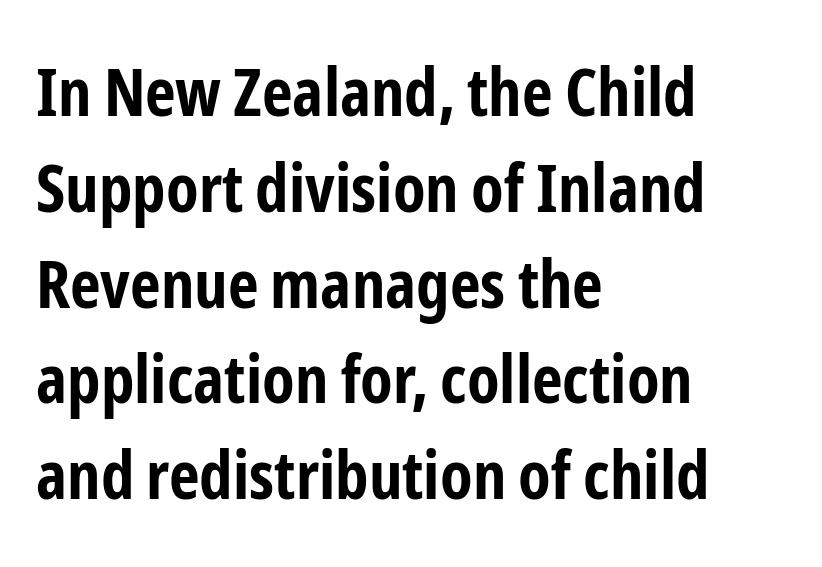
{"serif": "no", "italic": "no", "bold": "yes", "weight": "bold", "width": "condensed", "stroke_contrast": "low", "x_height": "medium", "monospaced": "no", "underline": "no", "align": "left", "line_spacing": "normal", "line_spacing_ratio": 1.43, "letter_spacing": "normal", "letter_spacing_em": 0.0, "glyph_px": 67}
